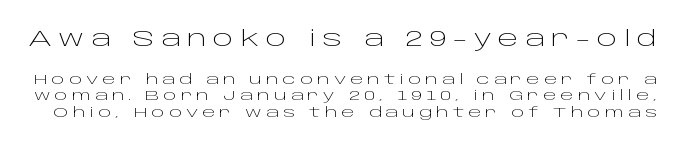
Q: Is the text bold? A: No.
Q: Is the text italic (slanted)? A: No, it is upright.
Q: Is the text underlined? A: No.
Q: Is the spacing between letters normal or unusually wide? A: Unusually wide.
Q: Which block of text is set in a larger size, the first (top) or the second (bottom)? A: The first (top) one.
